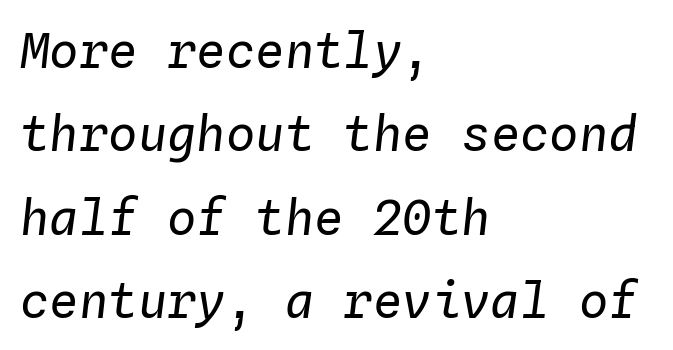
{"italic": "yes", "lean": "right", "slant_degrees": 4, "bold": "no", "weight": "regular", "width": "normal", "stroke_contrast": "low", "x_height": "medium", "monospaced": "yes", "underline": "no", "align": "left", "line_spacing": "normal", "line_spacing_ratio": 1.7, "letter_spacing": "normal", "letter_spacing_em": 0.0, "glyph_px": 49}
